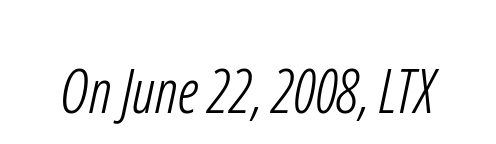
{"serif": "no", "bold": "no", "weight": "light", "width": "condensed", "stroke_contrast": "low", "x_height": "medium", "monospaced": "no", "underline": "no", "letter_spacing": "normal", "letter_spacing_em": 0.0, "glyph_px": 60}
